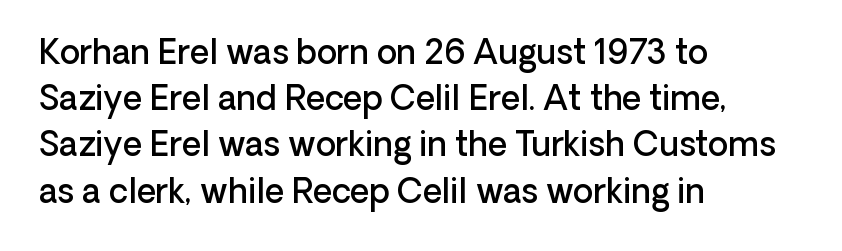
{"serif": "no", "italic": "no", "bold": "semi", "weight": "semibold", "width": "normal", "stroke_contrast": "low", "x_height": "medium", "monospaced": "no", "underline": "no", "align": "left", "line_spacing": "normal", "line_spacing_ratio": 1.4, "letter_spacing": "normal", "letter_spacing_em": 0.0, "glyph_px": 33}
